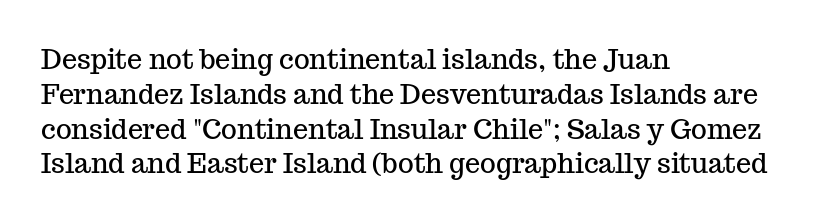
Students, observe: this is what conventionally led text looks like. This sample uses plain, unmodified letter spacing. Nobody drew a line under any word here. The typesetter chose a ragged-right arrangement here. Style check: upright.
